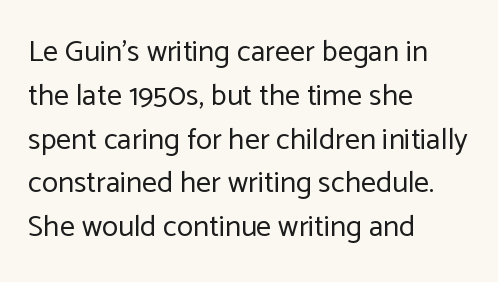
Q: Is the text bold? A: No.
Q: Is the text italic (slanted)? A: No, it is upright.
Q: Is the typeface a serif or a sans-serif typeface? A: Sans-serif.
Q: Is the text underlined? A: No.
Q: How is the paragraph aligned? A: Left-aligned.
Q: Is the spacing between letters normal or unusually wide? A: Normal.
Q: Is the spacing between lines tight, normal or loose? A: Normal.
Q: Width (condensed, normal, or wide)? A: Normal.
Q: Stroke contrast? A: Low.
Q: x-height? A: Medium.
Q: Monospaced? A: No.
